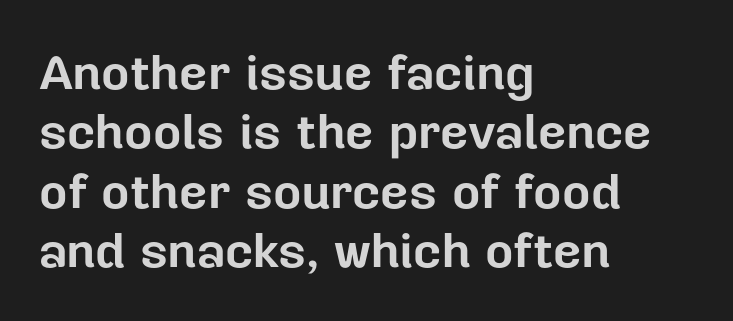
The foot of each line stays bare and open. In terms of letterform style, serifs are entirely absent. The line texture is even and compact thanks to regular tracking. Vertical strokes here are truly vertical. Does the copy run flush right? No — it runs flush left. Here the designer chose a conventional face with non-uniform glyph widths.
